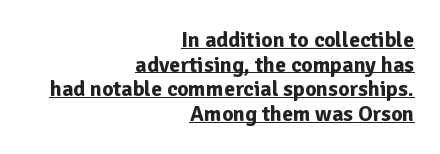
Ordinary non-slanted type is in use. Look at the tracking — it's just the regular setting, nothing added. This block would grow much taller if given ordinary leading; it's compressed now. Caption: lettering with a line underneath. The paragraph shown leans on its right margin. Emphasis by weight is at full strength: bold.
